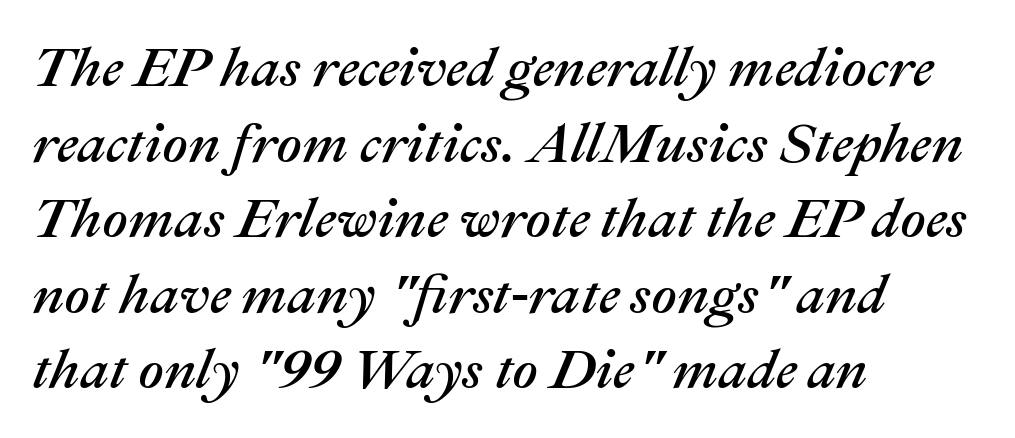
{"italic": "yes", "lean": "right", "slant_degrees": 22, "width": "normal", "stroke_contrast": "medium", "x_height": "medium", "monospaced": "no", "underline": "no", "align": "left", "line_spacing": "normal", "line_spacing_ratio": 1.35, "letter_spacing": "normal", "letter_spacing_em": 0.0, "glyph_px": 56}
